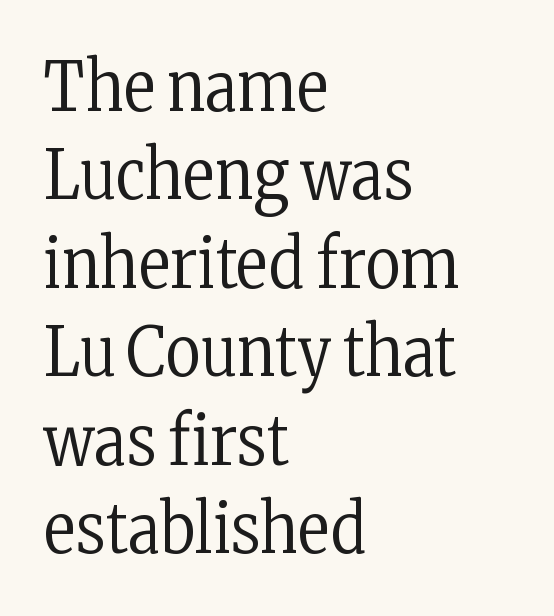
The image shows 68 px regular-weight, condensed serif type, upright; set left-aligned, normal line spacing (1.3x), normal letter spacing, not underlined; low stroke contrast and a medium x-height.
